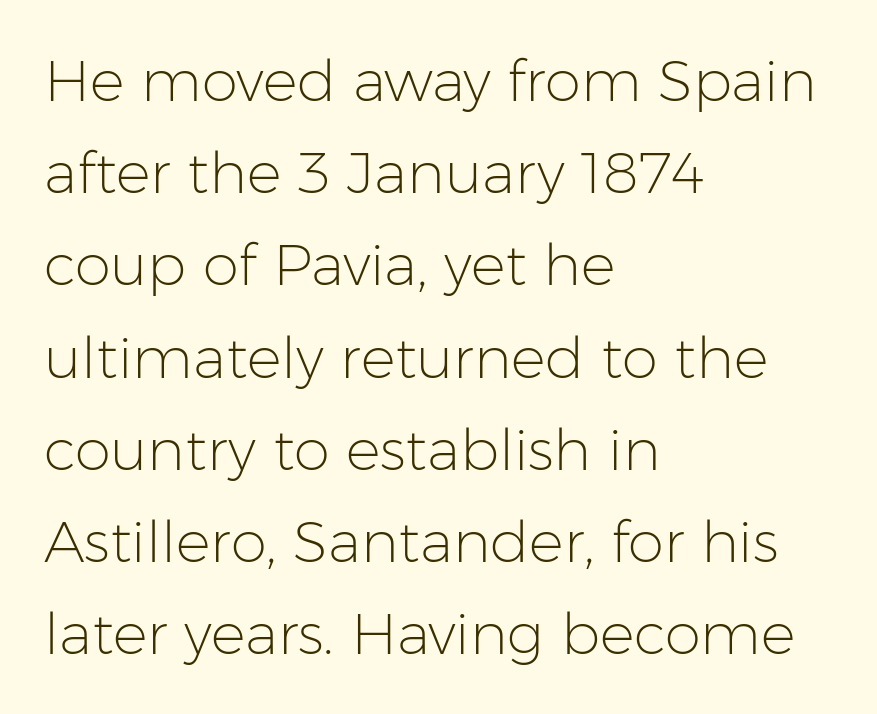
Q: Is the text bold? A: No.
Q: Is the text italic (slanted)? A: No, it is upright.
Q: Is the typeface a serif or a sans-serif typeface? A: Sans-serif.
Q: Is the text underlined? A: No.
Q: How is the paragraph aligned? A: Left-aligned.
Q: Is the spacing between letters normal or unusually wide? A: Normal.
Q: Is the spacing between lines tight, normal or loose? A: Normal.
Q: Width (condensed, normal, or wide)? A: Normal.
Q: Stroke contrast? A: Low.
Q: x-height? A: Medium.
Q: Monospaced? A: No.
